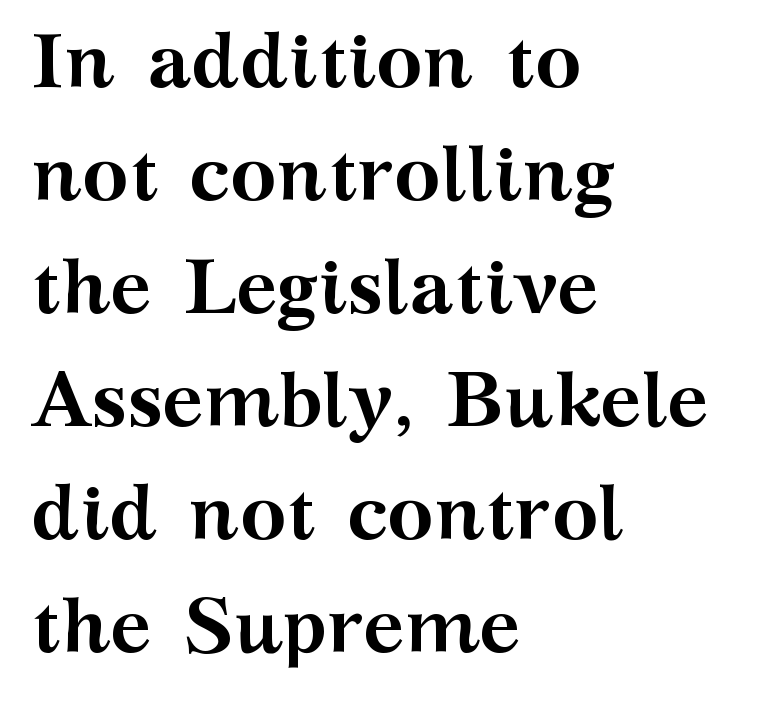
The image shows 78 px semibold, wide serif type, upright; set left-aligned, normal line spacing (1.45x), normal letter spacing, not underlined; medium stroke contrast and a medium x-height.
